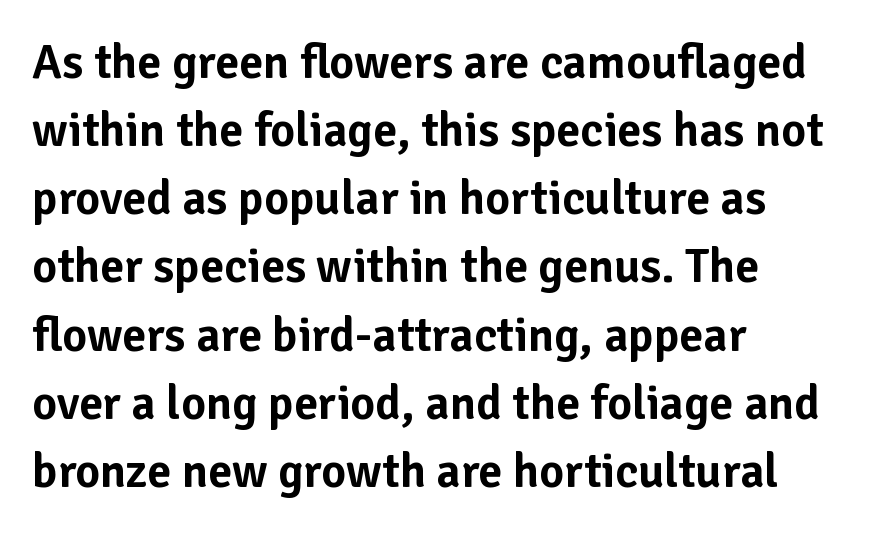
Q: Is the text italic (slanted)? A: No, it is upright.
Q: Is the typeface a serif or a sans-serif typeface? A: Sans-serif.
Q: Is the text underlined? A: No.
Q: How is the paragraph aligned? A: Left-aligned.
Q: Is the spacing between letters normal or unusually wide? A: Normal.
Q: Is the spacing between lines tight, normal or loose? A: Normal.
Q: Width (condensed, normal, or wide)? A: Normal.
Q: Stroke contrast? A: Low.
Q: x-height? A: Medium.
Q: Monospaced? A: No.
